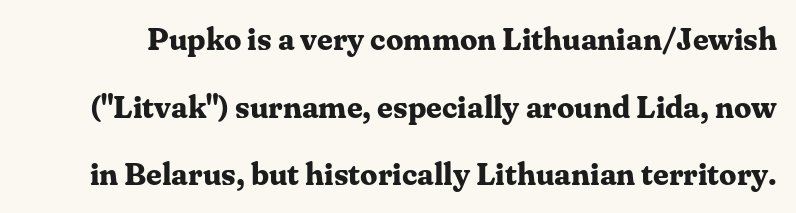
{"serif": "yes", "italic": "no", "bold": "yes", "weight": "bold", "width": "normal", "stroke_contrast": "medium", "x_height": "medium", "monospaced": "no", "underline": "no", "line_spacing": "loose", "line_spacing_ratio": 2.18, "letter_spacing": "normal", "letter_spacing_em": 0.0, "glyph_px": 31}
